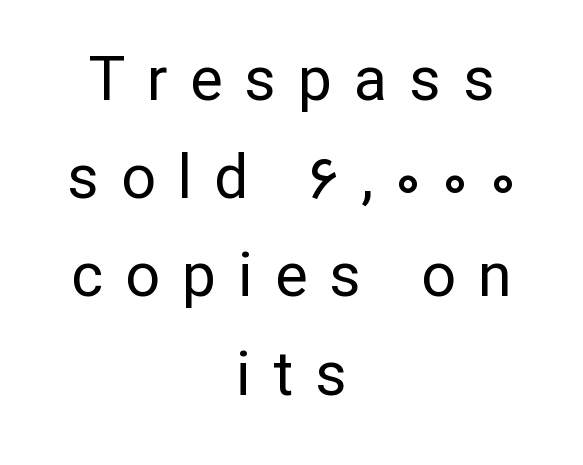
Letterform terminals end flat and unadorned throughout the passage. The zone under the glyphs is completely vacant. Students, observe: this is what conventionally led text looks like. Does extra space separate the letters? Yes, quite a lot of it. This sample has the flowing, uneven cadence of proportional lettering.
